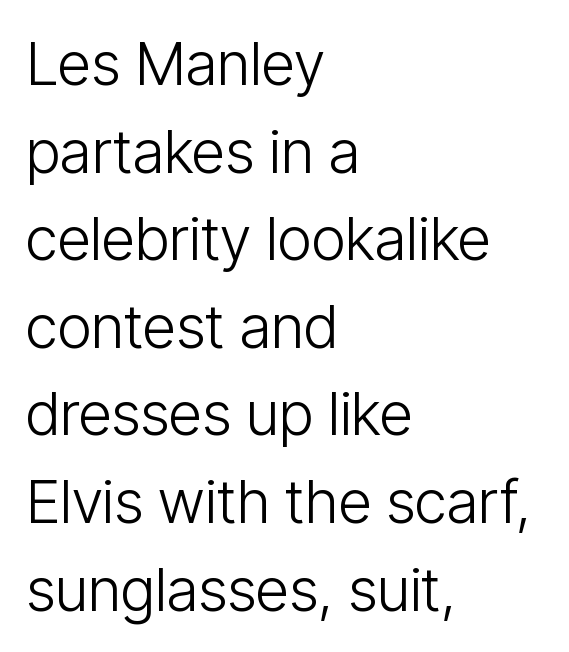
Q: Is the text bold? A: No.
Q: Is the text italic (slanted)? A: No, it is upright.
Q: Is the typeface a serif or a sans-serif typeface? A: Sans-serif.
Q: Is the text underlined? A: No.
Q: How is the paragraph aligned? A: Left-aligned.
Q: Is the spacing between letters normal or unusually wide? A: Normal.
Q: Is the spacing between lines tight, normal or loose? A: Normal.
Q: Width (condensed, normal, or wide)? A: Condensed.
Q: Stroke contrast? A: Low.
Q: x-height? A: Medium.
Q: Monospaced? A: No.
